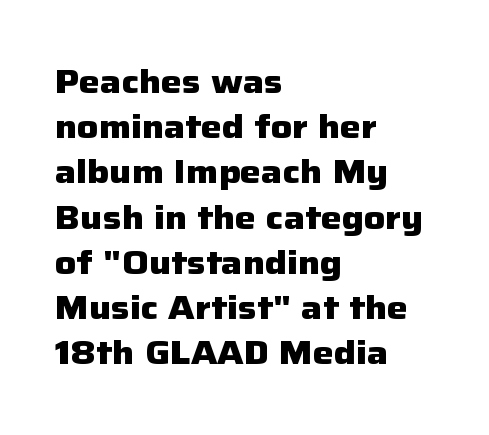
The image shows 33 px heavy sans-serif type, upright; set left-aligned, normal line spacing (1.37x), normal letter spacing, not underlined; low stroke contrast and a medium x-height.
